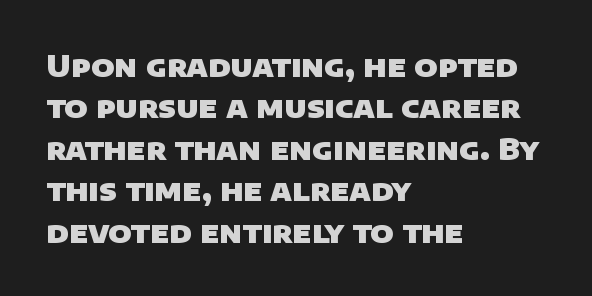
{"serif": "no", "bold": "yes", "weight": "heavy", "width": "normal", "stroke_contrast": "low", "x_height": "large", "monospaced": "no", "underline": "no", "align": "left", "line_spacing": "normal", "line_spacing_ratio": 1.38, "letter_spacing": "normal", "letter_spacing_em": 0.0, "glyph_px": 30}
